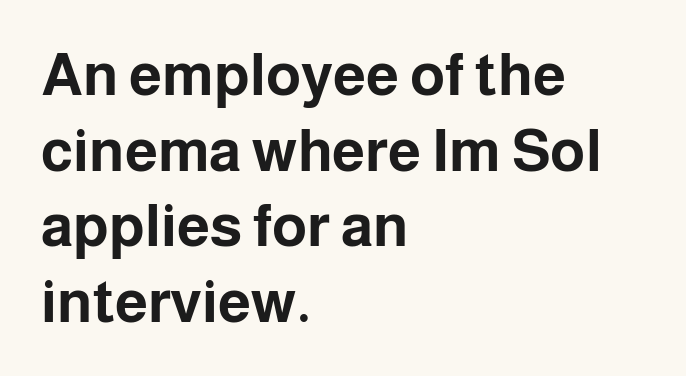
{"serif": "no", "italic": "no", "bold": "yes", "weight": "bold", "width": "normal", "stroke_contrast": "low", "x_height": "medium", "monospaced": "no", "underline": "no", "align": "left", "line_spacing": "normal", "line_spacing_ratio": 1.28, "letter_spacing": "normal", "letter_spacing_em": 0.0, "glyph_px": 59}
